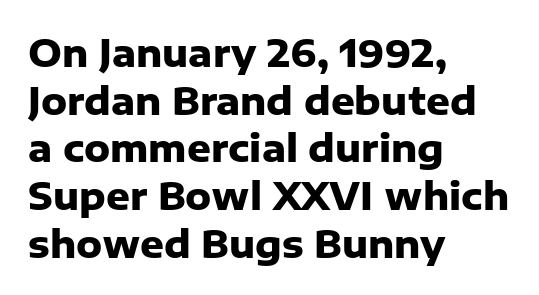
The image shows 37 px heavy sans-serif type, upright; set left-aligned, normal line spacing (1.29x), normal letter spacing, not underlined; low stroke contrast and a medium x-height.
